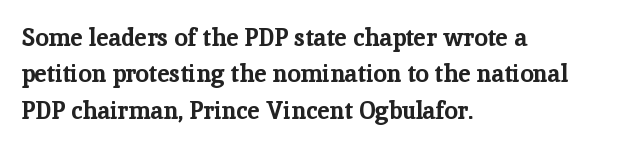
{"italic": "no", "bold": "yes", "underline": "no", "align": "left", "line_spacing": "normal", "line_spacing_ratio": 1.52, "letter_spacing": "normal", "letter_spacing_em": 0.0, "glyph_px": 24}
